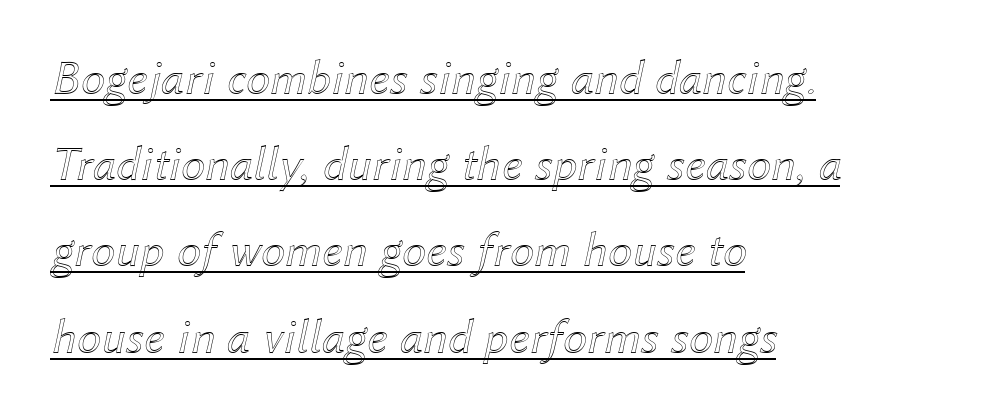
{"italic": "yes", "lean": "right", "slant_degrees": 12, "width": "normal", "x_height": "medium", "monospaced": "no", "underline": "yes", "align": "left", "line_spacing_ratio": 1.76, "letter_spacing": "normal", "letter_spacing_em": 0.0, "glyph_px": 49}
